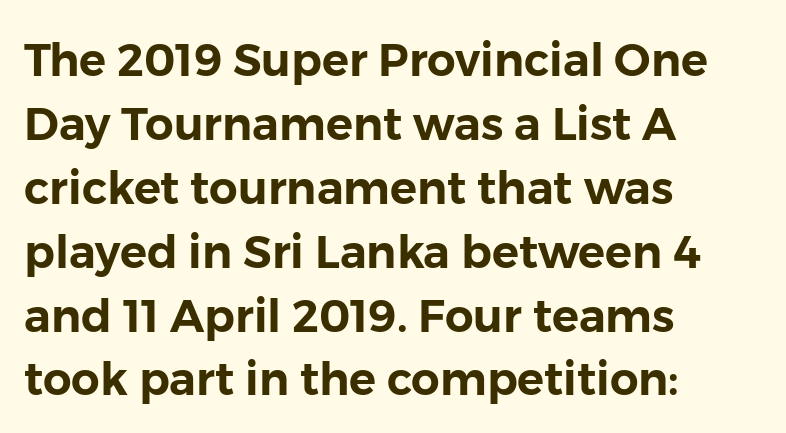
{"serif": "no", "italic": "no", "width": "normal", "stroke_contrast": "low", "x_height": "medium", "monospaced": "no", "underline": "no", "align": "left", "line_spacing": "normal", "line_spacing_ratio": 1.42, "letter_spacing": "normal", "letter_spacing_em": 0.0, "glyph_px": 45}
